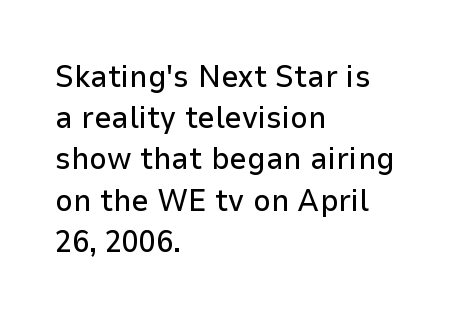
Is there any slant? The stems are plumb. What's the leading like? Ordinary, nothing unusual. Think of a printed novel: that variable character pitch is what you see here. There is no visible air inserted between adjacent glyphs. Font category for this specimen: sans-serif.
